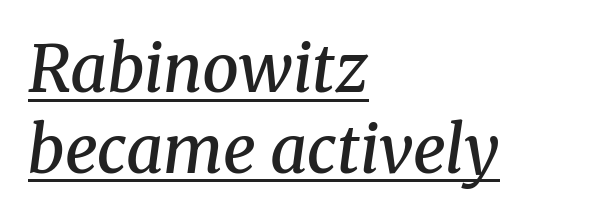
{"serif": "yes", "italic": "yes", "lean": "right", "slant_degrees": 8, "bold": "semi", "weight": "semibold", "width": "normal", "stroke_contrast": "medium", "x_height": "medium", "monospaced": "no", "underline": "yes", "align": "left", "line_spacing_ratio": 1.24, "letter_spacing": "normal", "letter_spacing_em": 0.0, "glyph_px": 65}
